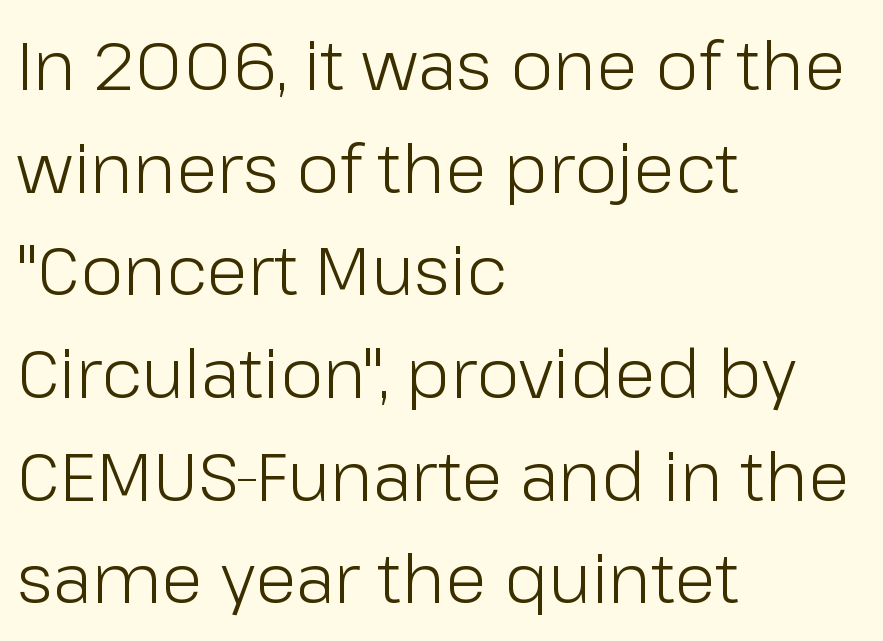
{"serif": "no", "italic": "no", "bold": "no", "weight": "light", "width": "normal", "stroke_contrast": "low", "x_height": "medium", "monospaced": "no", "underline": "no", "align": "left", "line_spacing": "normal", "line_spacing_ratio": 1.51, "letter_spacing": "normal", "letter_spacing_em": 0.0, "glyph_px": 68}
